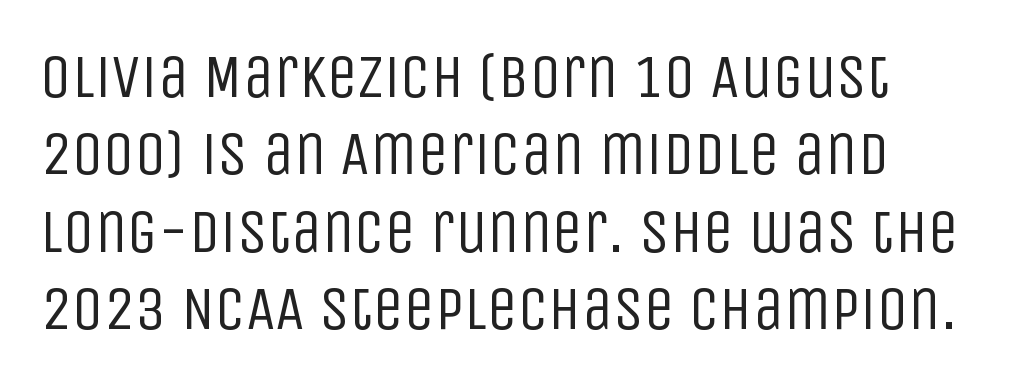
{"serif": "no", "italic": "no", "bold": "no", "weight": "regular", "width": "condensed", "stroke_contrast": "low", "x_height": "large", "monospaced": "no", "underline": "no", "line_spacing": "normal", "line_spacing_ratio": 1.25, "letter_spacing": "normal", "letter_spacing_em": 0.0, "glyph_px": 62}
